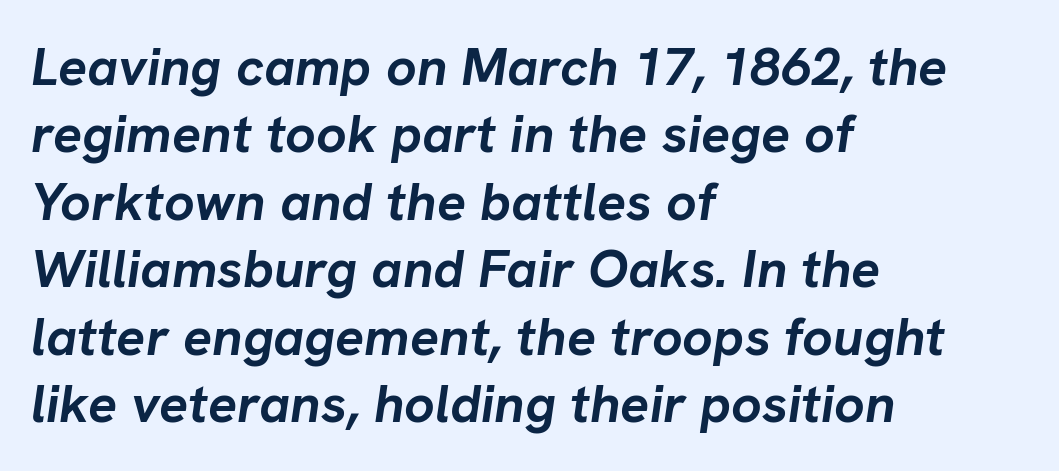
The image shows 54 px semibold type, italic (leaning right); set left-aligned, normal line spacing (1.25x), normal letter spacing, not underlined; low stroke contrast and a medium x-height.
